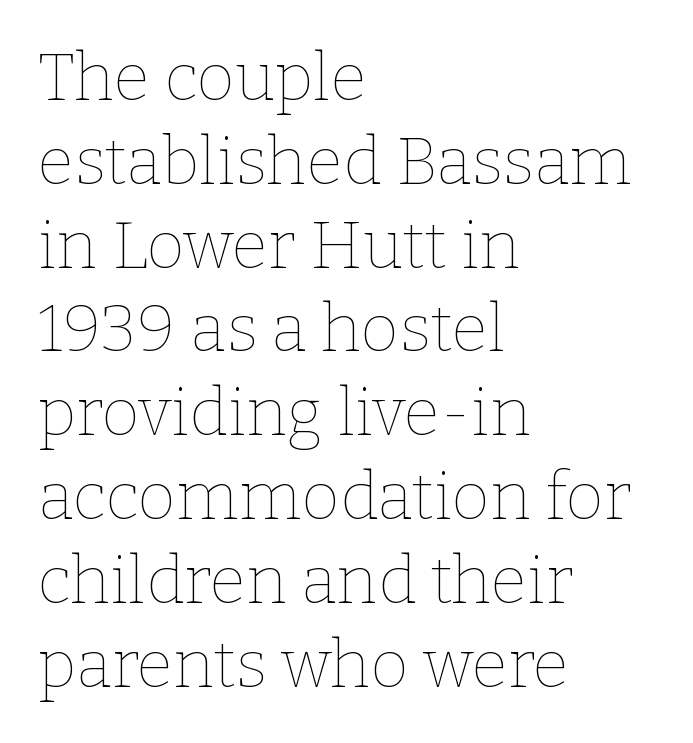
The image shows 66 px thin type, upright; set left-aligned, normal line spacing (1.27x), normal letter spacing, not underlined; low stroke contrast and a medium x-height.
